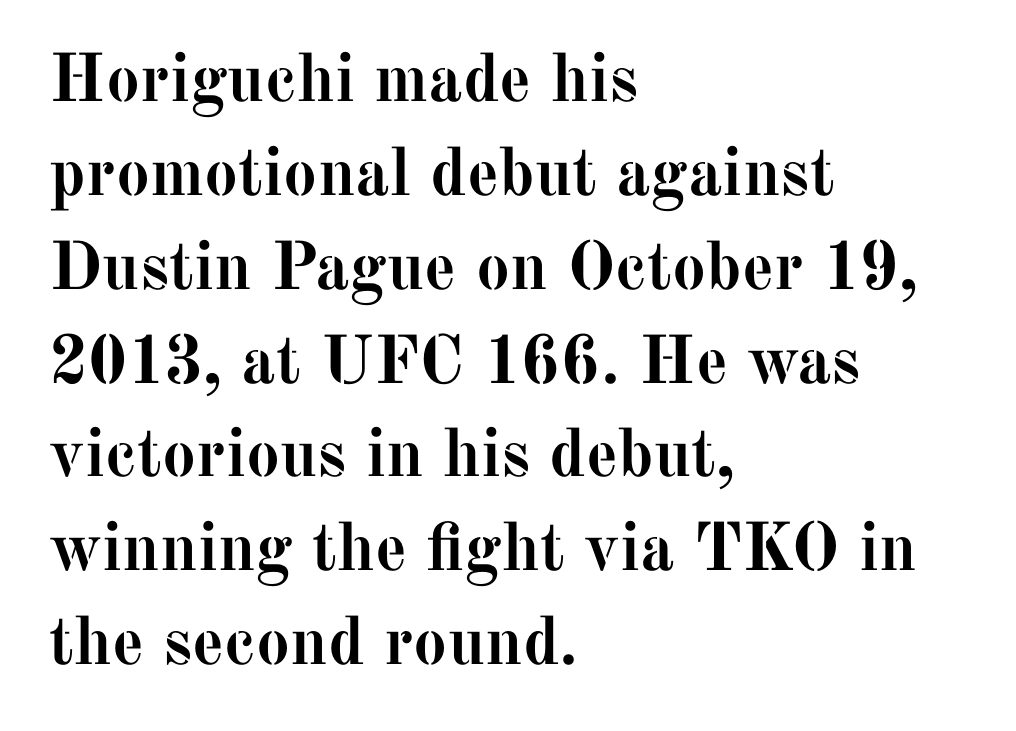
Compared with a centered layout, this one pins lines to the left instead. A typesetter would call this proportional, since set widths differ per character. Spacing between characters is what you'd get straight out of the box. Students, observe: this is what conventionally led text looks like. The specimen omits any rule beneath the text block's lines.
